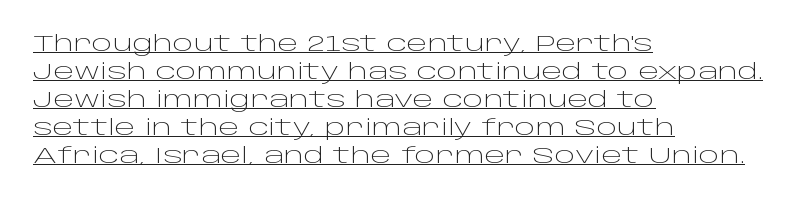
Leading: standard. This sample is left-justified, so line endings fall wherever the words run out. In terms of letterspacing, this is plain default setting. Somebody hit Ctrl+U on this one — the words are underlined. Italic? Not at all — the glyphs are vertical. Heft: none added — not bold.
